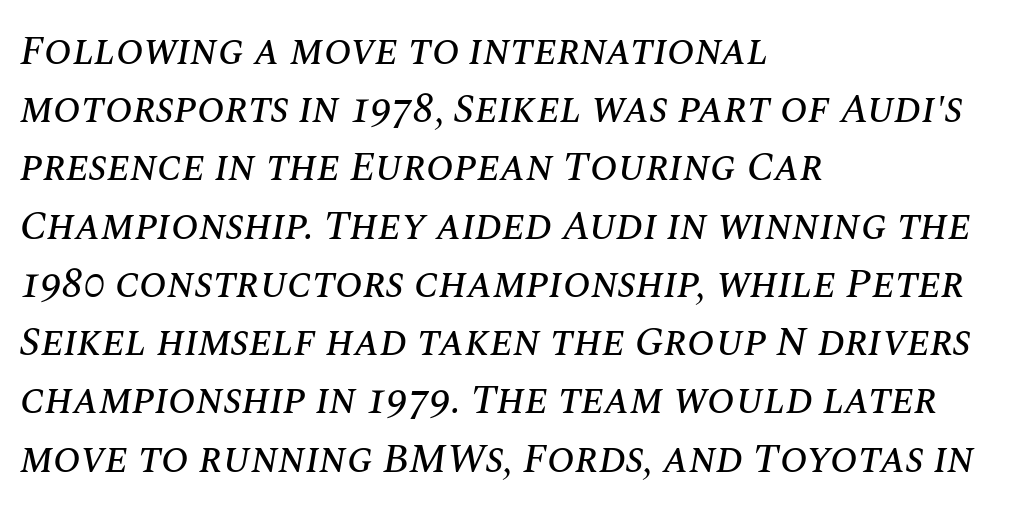
Q: Is the text italic (slanted)? A: Yes, it leans right by about 10 degrees.
Q: Is the text underlined? A: No.
Q: How is the paragraph aligned? A: Left-aligned.
Q: Is the spacing between letters normal or unusually wide? A: Normal.
Q: Is the spacing between lines tight, normal or loose? A: Normal.
Q: Width (condensed, normal, or wide)? A: Normal.
Q: Stroke contrast? A: Medium.
Q: x-height? A: Large.
Q: Monospaced? A: No.
